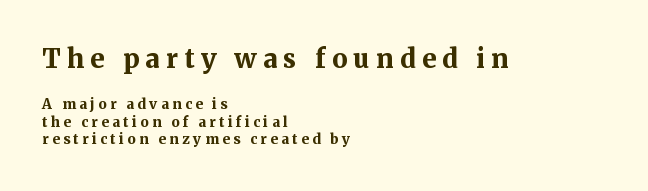
{"italic": "no", "bold": "yes", "underline": "no", "align": "left", "line_spacing": "normal", "line_spacing_ratio": 1.25, "letter_spacing": "wide", "letter_spacing_em": 0.24, "larger_block": "first", "size_ratio": 1.86, "glyph_px": 26}
